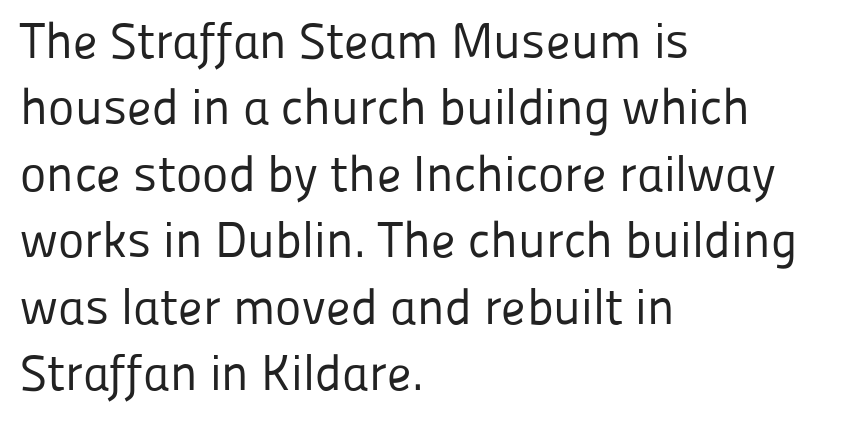
{"serif": "no", "italic": "no", "bold": "no", "weight": "regular", "width": "normal", "stroke_contrast": "low", "x_height": "medium", "monospaced": "no", "underline": "no", "align": "left", "line_spacing": "normal", "line_spacing_ratio": 1.33, "letter_spacing": "normal", "letter_spacing_em": 0.0, "glyph_px": 50}
